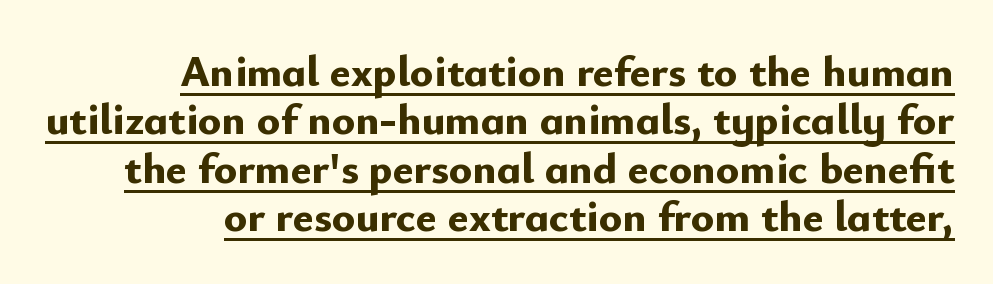
The compositor pushed each line to the right boundary. Check the space under the baseline: a stroke is drawn there. A typesetter would call this proportional, since set widths differ per character. The lettering stays uniformly vertical, giving the passage a roman look.
